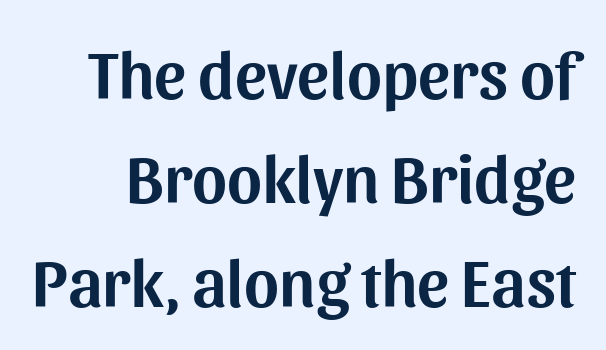
The image shows 67 px sans-serif type, upright; set normal line spacing (1.55x), normal letter spacing, not underlined; medium stroke contrast and a medium x-height.
